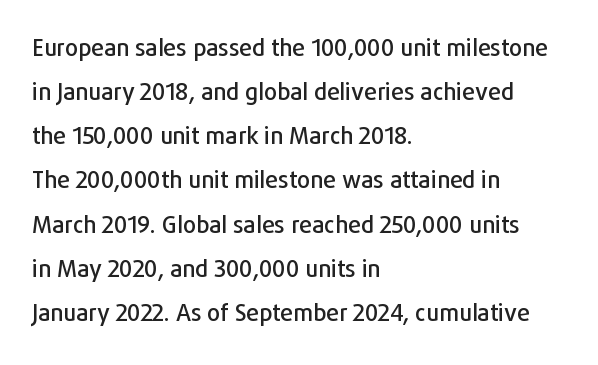
{"italic": "no", "underline": "no", "align": "left", "line_spacing": "loose", "line_spacing_ratio": 1.92, "letter_spacing": "normal", "letter_spacing_em": 0.0, "glyph_px": 23}
